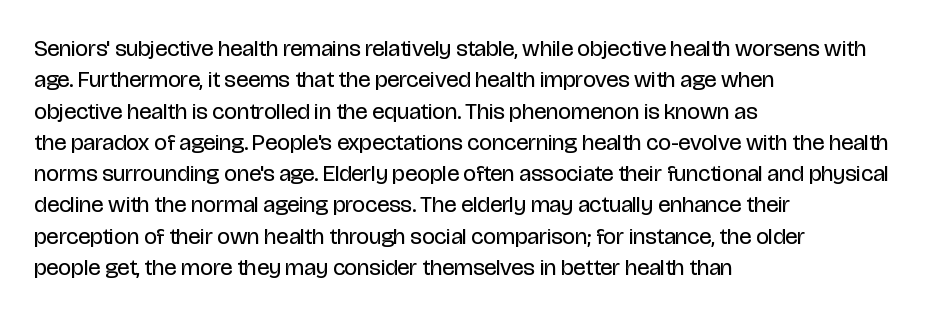
Q: Is the text bold? A: No.
Q: Is the text italic (slanted)? A: No, it is upright.
Q: Is the text underlined? A: No.
Q: How is the paragraph aligned? A: Left-aligned.
Q: Is the spacing between letters normal or unusually wide? A: Normal.
Q: Is the spacing between lines tight, normal or loose? A: Normal.
